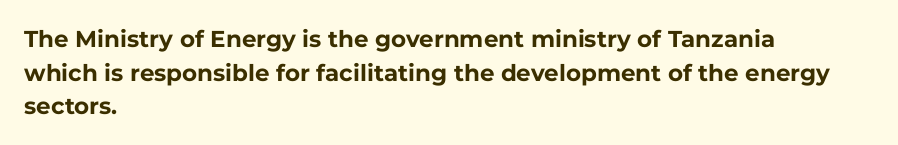
The image shows 23 px bold type, upright; set left-aligned, normal line spacing (1.46x), normal letter spacing, not underlined.
